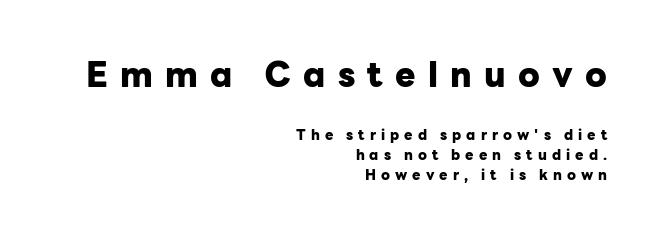
Q: Is the text bold? A: Yes.
Q: Is the text italic (slanted)? A: No, it is upright.
Q: Is the typeface a serif or a sans-serif typeface? A: Sans-serif.
Q: Is the text underlined? A: No.
Q: How is the paragraph aligned? A: Right-aligned.
Q: Is the spacing between letters normal or unusually wide? A: Unusually wide.
Q: Is the spacing between lines tight, normal or loose? A: Normal.
Q: Which block of text is set in a larger size, the first (top) or the second (bottom)? A: The first (top) one.
Q: Width (condensed, normal, or wide)? A: Normal.
Q: Stroke contrast? A: Low.
Q: x-height? A: Medium.
Q: Monospaced? A: No.
